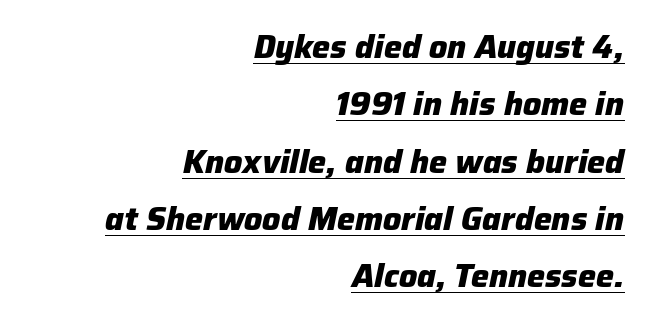
Q: Is the text bold? A: Yes.
Q: Is the text italic (slanted)? A: Yes, it leans right by about 12 degrees.
Q: Is the text underlined? A: Yes.
Q: How is the paragraph aligned? A: Right-aligned.
Q: Is the spacing between letters normal or unusually wide? A: Normal.
Q: Width (condensed, normal, or wide)? A: Normal.
Q: Stroke contrast? A: Low.
Q: x-height? A: Medium.
Q: Monospaced? A: No.
